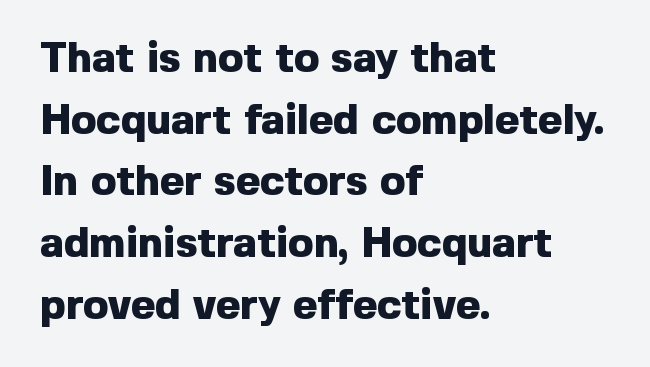
Honestly, the letter spacing is just normal — you wouldn't notice it. These lines are rendered in a variable-pitch font. Strokes here are thick enough to call this a true bold. Each letter's strokes conclude bluntly, with no projecting serifs.
